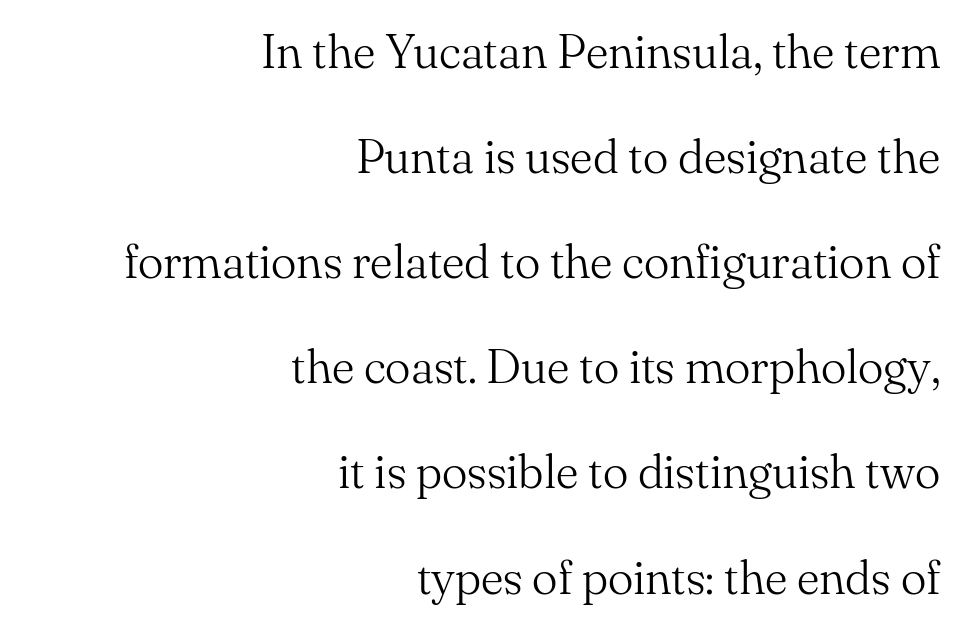
{"serif": "yes", "italic": "no", "bold": "no", "weight": "light", "width": "normal", "stroke_contrast": "medium", "x_height": "small", "monospaced": "no", "underline": "no", "align": "right", "line_spacing": "loose", "line_spacing_ratio": 2.19, "letter_spacing": "normal", "letter_spacing_em": 0.0, "glyph_px": 48}
